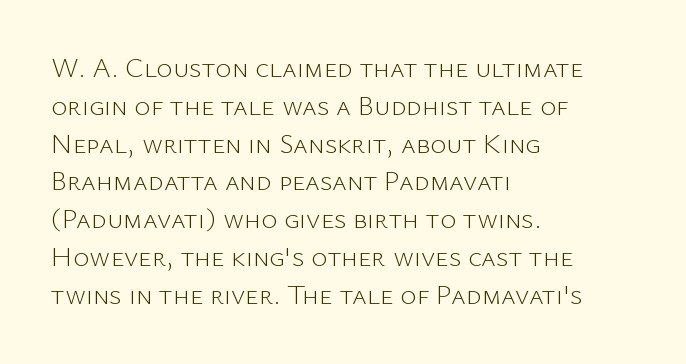
The image shows 28 px light sans-serif type, upright; set left-aligned, normal line spacing (1.35x), normal letter spacing, not underlined; low stroke contrast and a medium x-height.
